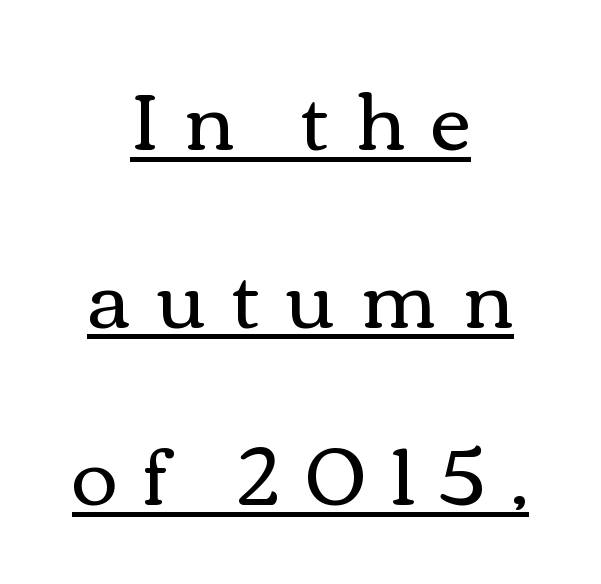
Q: Is the text bold? A: No.
Q: Is the text italic (slanted)? A: No, it is upright.
Q: Is the text underlined? A: Yes.
Q: How is the paragraph aligned? A: Centered.
Q: Is the spacing between letters normal or unusually wide? A: Unusually wide.
Q: Is the spacing between lines tight, normal or loose? A: Loose.
Q: Width (condensed, normal, or wide)? A: Wide.
Q: x-height? A: Medium.
Q: Monospaced? A: No.
